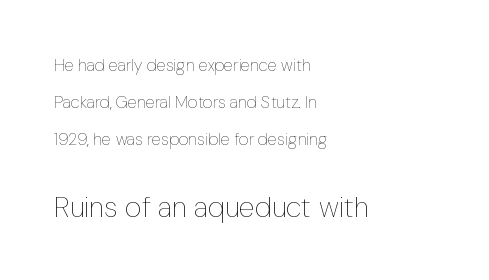
Typeset ragged right — the left edge is the straight one. The face used here appears at its bigger size in the lower chunk. The strokes carry an ordinary text weight at most. Tracking here is standard; glyphs follow each other at the usual distance.
